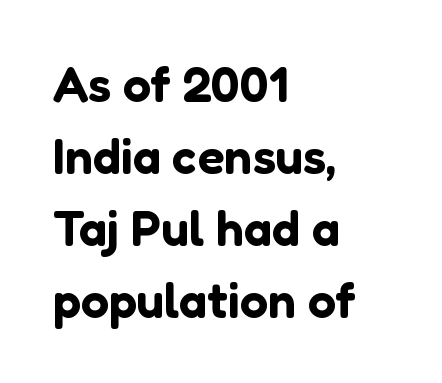
Grotesque or geometric, the face here clearly has no serifs. The zone under the glyphs is completely vacant. What's the leading like? Ordinary, nothing unusual. Each line starts at the same left margin while the right side varies. If you drew a line through each stem, it would be perfectly vertical. Think of a printed novel: that variable character pitch is what you see here.
